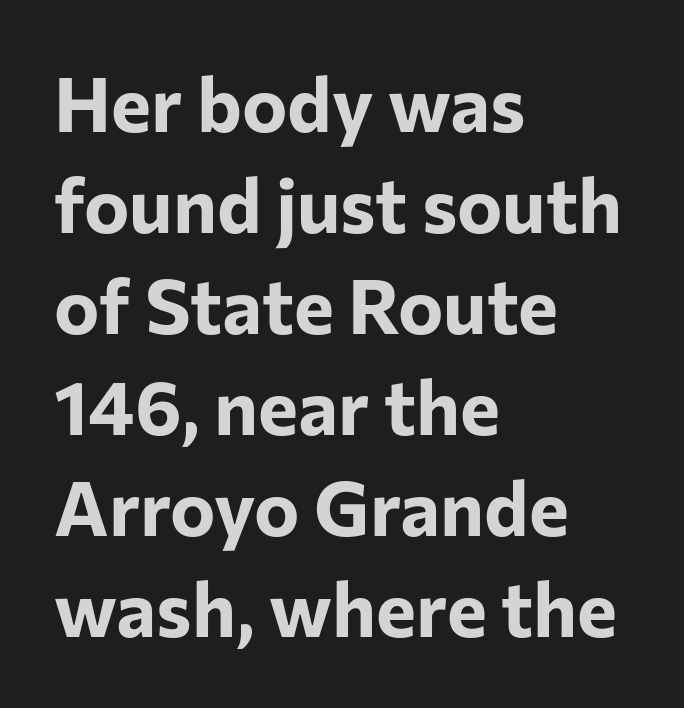
Q: Is the text bold? A: Yes.
Q: Is the text italic (slanted)? A: No, it is upright.
Q: Is the typeface a serif or a sans-serif typeface? A: Sans-serif.
Q: Is the text underlined? A: No.
Q: How is the paragraph aligned? A: Left-aligned.
Q: Is the spacing between letters normal or unusually wide? A: Normal.
Q: Is the spacing between lines tight, normal or loose? A: Normal.
Q: Width (condensed, normal, or wide)? A: Normal.
Q: Stroke contrast? A: Low.
Q: x-height? A: Medium.
Q: Monospaced? A: No.
